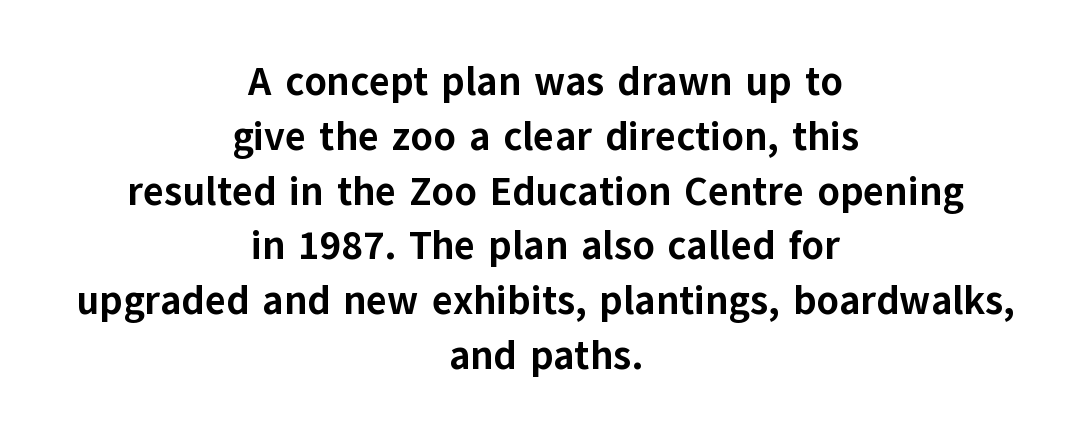
Horizontal alignment here is central, giving a formal, balanced look. Every character sits straight up, as roman type does. Each letter keeps its own natural width here, so spacing adapts to shape. The gap between lines stays unmarked. Each glyph is drawn with heavy, bold strokes. The text was rendered using a sans face with plain stroke endings.
